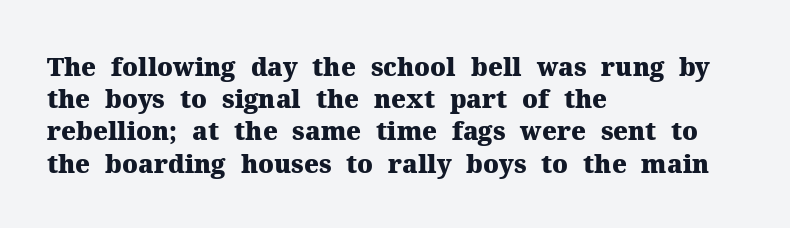
Q: Is the text bold? A: Yes.
Q: Is the text italic (slanted)? A: No, it is upright.
Q: Is the text underlined? A: No.
Q: How is the paragraph aligned? A: Left-aligned.
Q: Is the spacing between letters normal or unusually wide? A: Normal.
Q: Is the spacing between lines tight, normal or loose? A: Normal.
